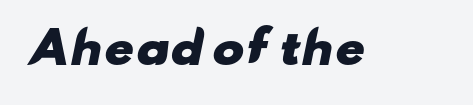
Nope, no serifs anywhere on these letters. Compared with typical body copy, the letter spacing here is the same. On the weight axis this lands at bold, roughly 700. Nobody drew a line under any word here.
